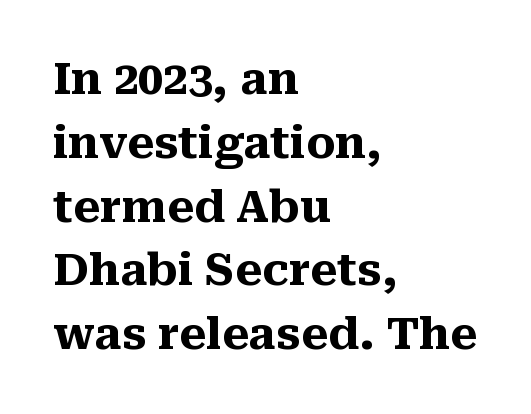
{"serif": "yes", "italic": "no", "bold": "yes", "weight": "heavy", "width": "normal", "stroke_contrast": "medium", "x_height": "medium", "monospaced": "no", "underline": "no", "align": "left", "line_spacing": "normal", "line_spacing_ratio": 1.45, "letter_spacing": "normal", "letter_spacing_em": 0.0, "glyph_px": 44}
